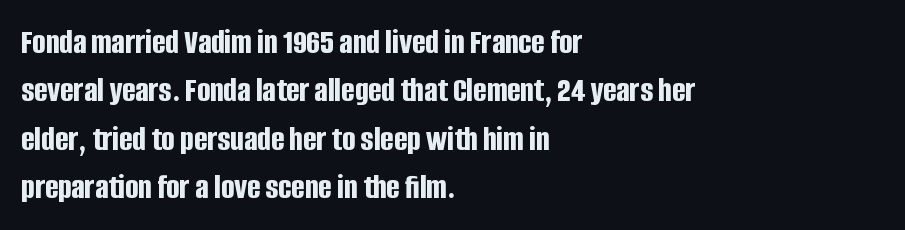
Q: Is the text bold? A: Yes.
Q: Is the text italic (slanted)? A: No, it is upright.
Q: Is the typeface a serif or a sans-serif typeface? A: Sans-serif.
Q: Is the text underlined? A: No.
Q: How is the paragraph aligned? A: Left-aligned.
Q: Is the spacing between letters normal or unusually wide? A: Normal.
Q: Is the spacing between lines tight, normal or loose? A: Normal.
Q: Width (condensed, normal, or wide)? A: Condensed.
Q: Stroke contrast? A: Low.
Q: x-height? A: Large.
Q: Monospaced? A: No.
